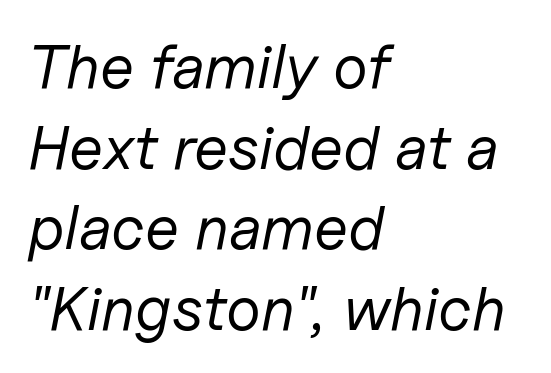
The rendering keeps characters at their native spacing. You could not count columns in this text — the font is proportionally spaced. Only glyphs here, with clear space below each row. The rows are spaced the way most documents space them. In CSS terms this would be text-align: left.
